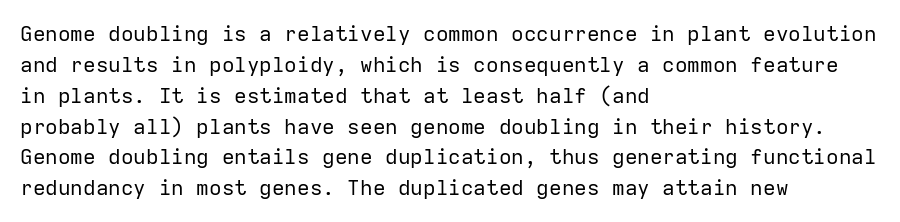
Q: Is the text bold? A: No.
Q: Is the text italic (slanted)? A: No, it is upright.
Q: Is the text underlined? A: No.
Q: How is the paragraph aligned? A: Left-aligned.
Q: Is the spacing between letters normal or unusually wide? A: Normal.
Q: Is the spacing between lines tight, normal or loose? A: Normal.
